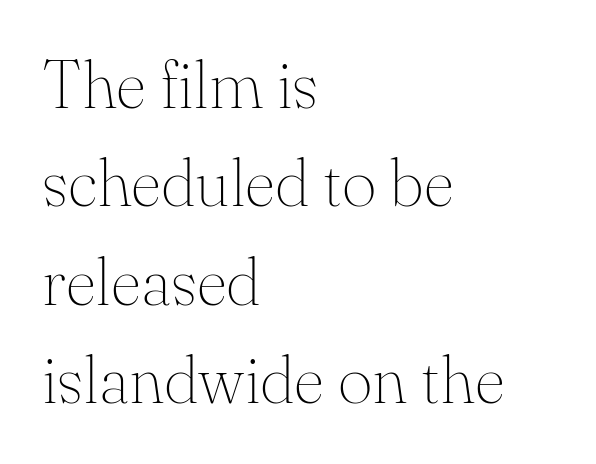
{"serif": "yes", "italic": "no", "bold": "no", "weight": "thin", "width": "normal", "stroke_contrast": "medium", "x_height": "small", "monospaced": "no", "underline": "no", "align": "left", "line_spacing": "normal", "line_spacing_ratio": 1.47, "letter_spacing": "normal", "letter_spacing_em": 0.0, "glyph_px": 67}
